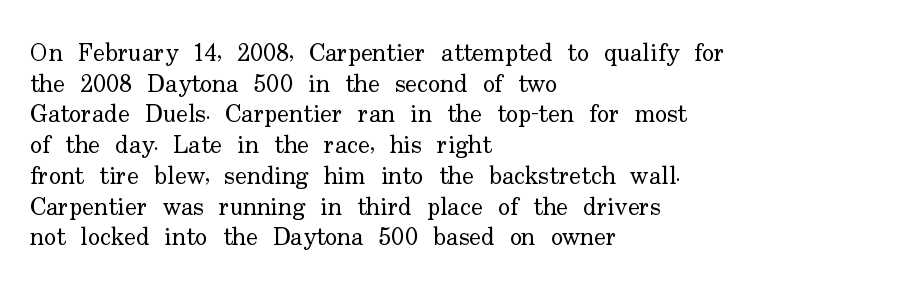
Q: Is the text bold? A: No.
Q: Is the text italic (slanted)? A: No, it is upright.
Q: Is the text underlined? A: No.
Q: How is the paragraph aligned? A: Left-aligned.
Q: Is the spacing between letters normal or unusually wide? A: Normal.
